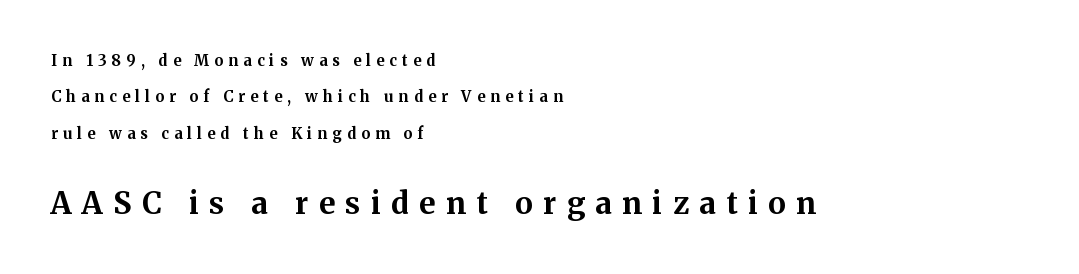
Notice how thick the strokes are: this is what a full bold looks like. Look at the bottom of the vertical strokes: they flare into serifs here. Note the varied advance widths — an 'i' is clearly narrower than an 'm'. Character size in the trailing block exceeds that of the leading block.
